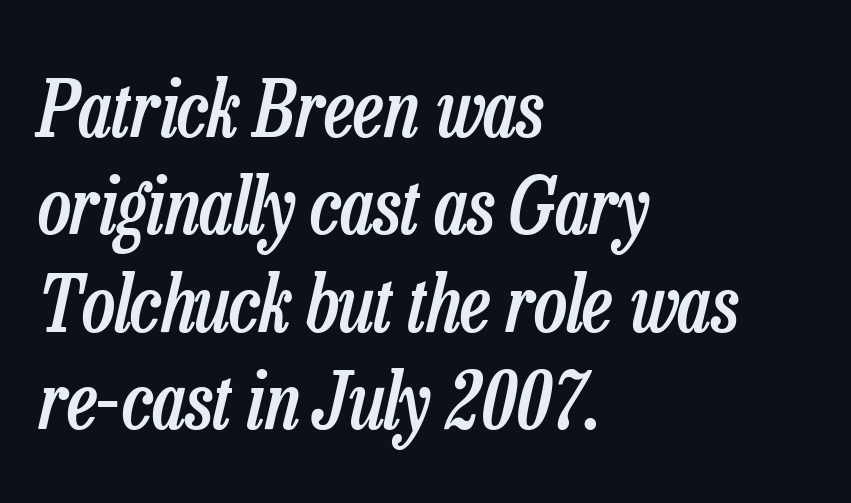
The image shows 78 px semibold, condensed type, italic (leaning right); set left-aligned, normal line spacing (1.25x), normal letter spacing, not underlined; low stroke contrast and a medium x-height.
